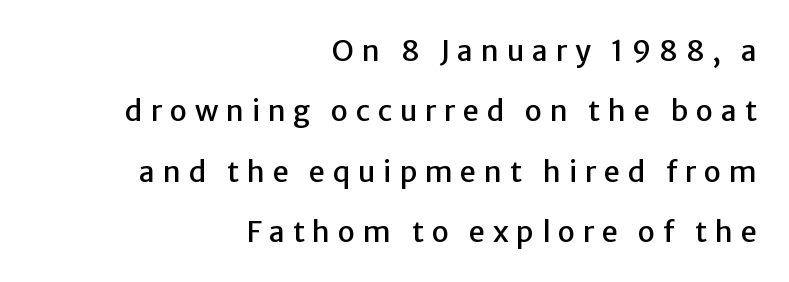
Posture: upright roman. You could fit nearly another row in the gap between these rows. The rendering uses natural spacing where letterforms have individual widths. These lines are composed in type without serifs.
